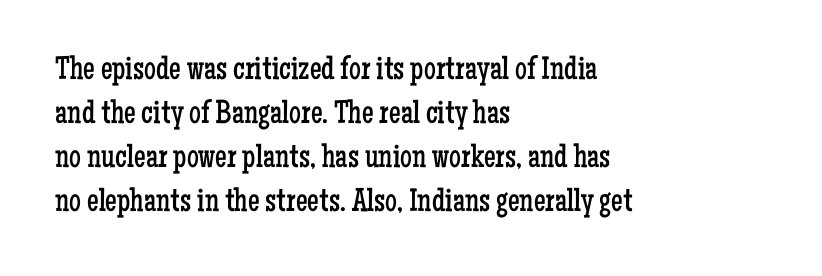
The image shows 33 px regular-weight, condensed serif type, upright; set left-aligned, normal line spacing (1.33x), normal letter spacing, not underlined; low stroke contrast and a medium x-height.
